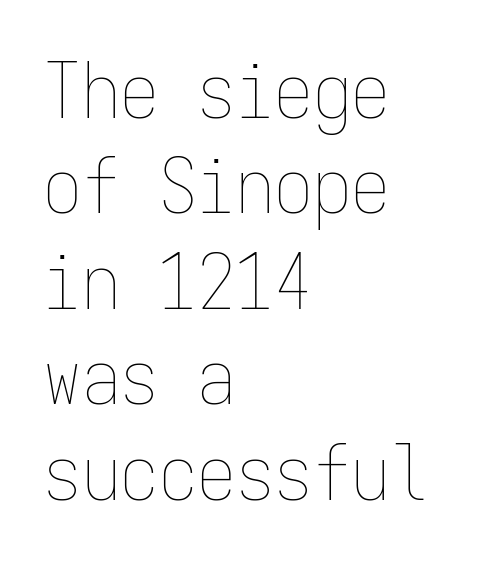
The image shows 77 px thin, condensed type, upright, monospaced; set left-aligned, line spacing 1.24x, normal letter spacing, not underlined; low stroke contrast and a medium x-height.
